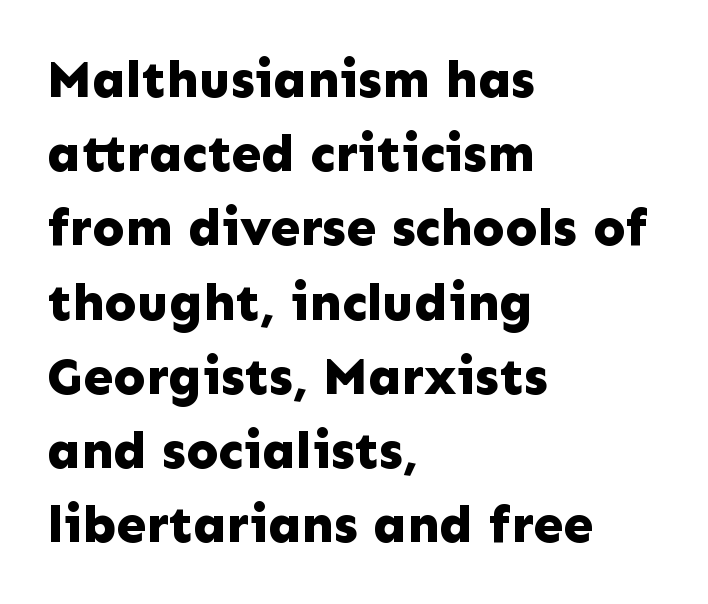
Q: Is the text bold? A: Yes.
Q: Is the text italic (slanted)? A: No, it is upright.
Q: Is the typeface a serif or a sans-serif typeface? A: Sans-serif.
Q: Is the text underlined? A: No.
Q: How is the paragraph aligned? A: Left-aligned.
Q: Is the spacing between letters normal or unusually wide? A: Normal.
Q: Is the spacing between lines tight, normal or loose? A: Normal.
Q: Width (condensed, normal, or wide)? A: Normal.
Q: Stroke contrast? A: Low.
Q: x-height? A: Medium.
Q: Monospaced? A: No.
